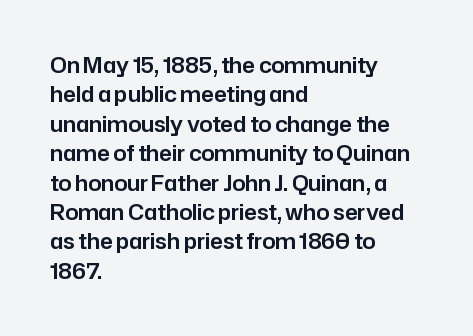
{"italic": "no", "underline": "no", "align": "left", "line_spacing": "normal", "line_spacing_ratio": 1.4, "letter_spacing": "normal", "letter_spacing_em": 0.0, "glyph_px": 21}
